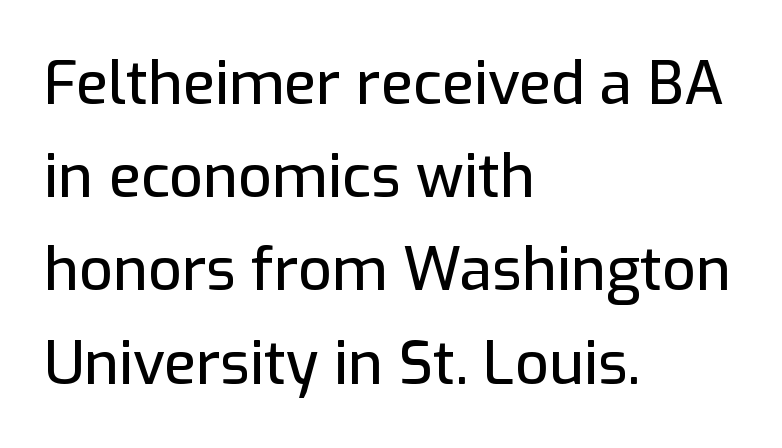
The image shows 59 px sans-serif type, upright; set left-aligned, normal line spacing (1.58x), normal letter spacing, not underlined; low stroke contrast and a medium x-height.
